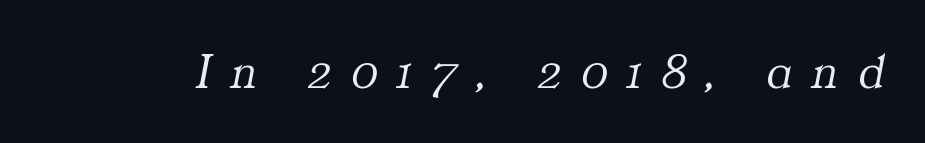
Q: Is the text bold? A: No.
Q: Is the text italic (slanted)? A: Yes, it leans right by about 11 degrees.
Q: Is the typeface a serif or a sans-serif typeface? A: Serif.
Q: Is the text underlined? A: No.
Q: Is the spacing between letters normal or unusually wide? A: Unusually wide.
Q: Width (condensed, normal, or wide)? A: Normal.
Q: Stroke contrast? A: Medium.
Q: x-height? A: Medium.
Q: Monospaced? A: No.
